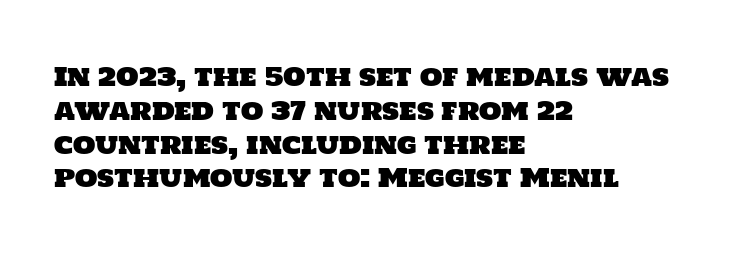
The image shows 26 px text type; set left-aligned, normal line spacing (1.3x), normal letter spacing, not underlined.
